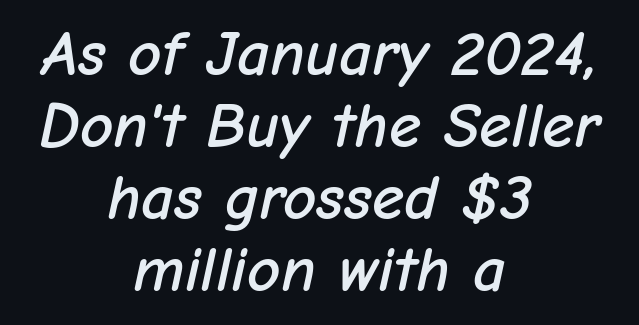
{"italic": "yes", "lean": "right", "slant_degrees": 12, "width": "normal", "stroke_contrast": "low", "x_height": "medium", "monospaced": "no", "underline": "no", "align": "center", "line_spacing": "tight", "line_spacing_ratio": 1.11, "letter_spacing": "normal", "letter_spacing_em": 0.0, "glyph_px": 65}
